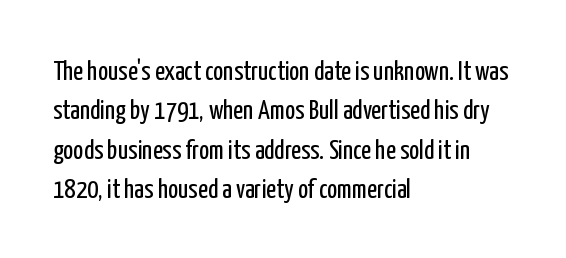
Quick note: not italic, upright. Is the stroke heavy? The answer is a plain regular-or-lighter. The setting favours the left margin, as ordinary paragraphs usually do. Has an underline been added? It has not. Tracking here is standard; glyphs follow each other at the usual distance. Line spacing here is normal.
